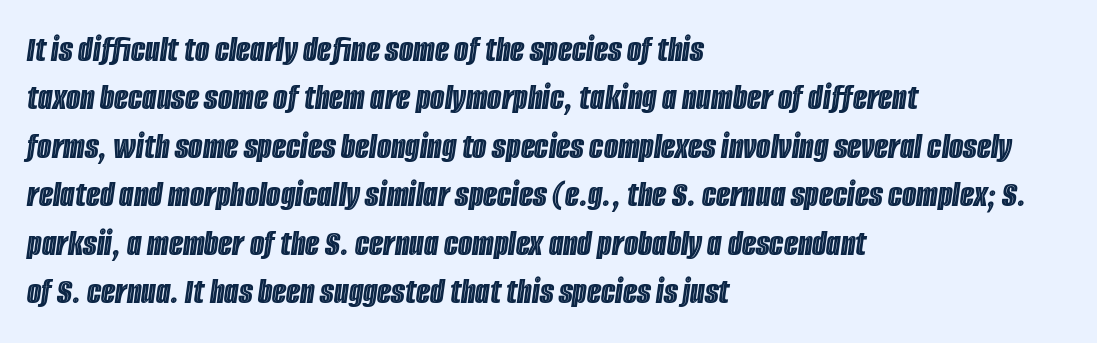
{"italic": "yes", "lean": "right", "slant_degrees": 8, "width": "condensed", "x_height": "large", "monospaced": "no", "underline": "no", "align": "left", "line_spacing": "normal", "line_spacing_ratio": 1.31, "letter_spacing": "normal", "letter_spacing_em": 0.0, "glyph_px": 37}
